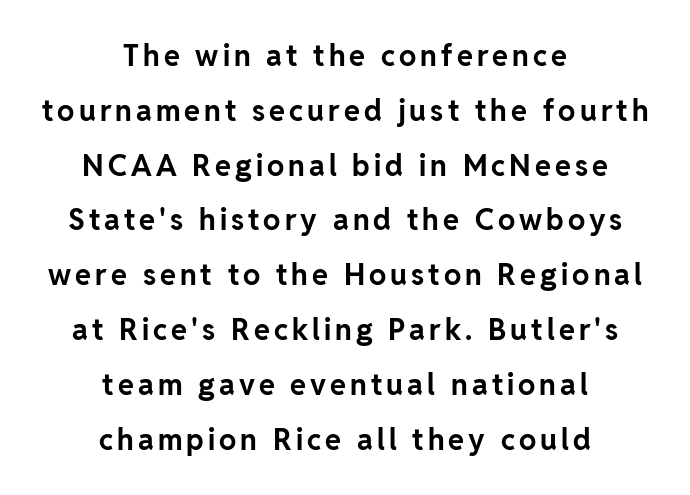
{"serif": "no", "italic": "no", "bold": "yes", "weight": "bold", "width": "normal", "stroke_contrast": "low", "x_height": "medium", "monospaced": "no", "underline": "no", "align": "center", "line_spacing_ratio": 1.89, "glyph_px": 29}
